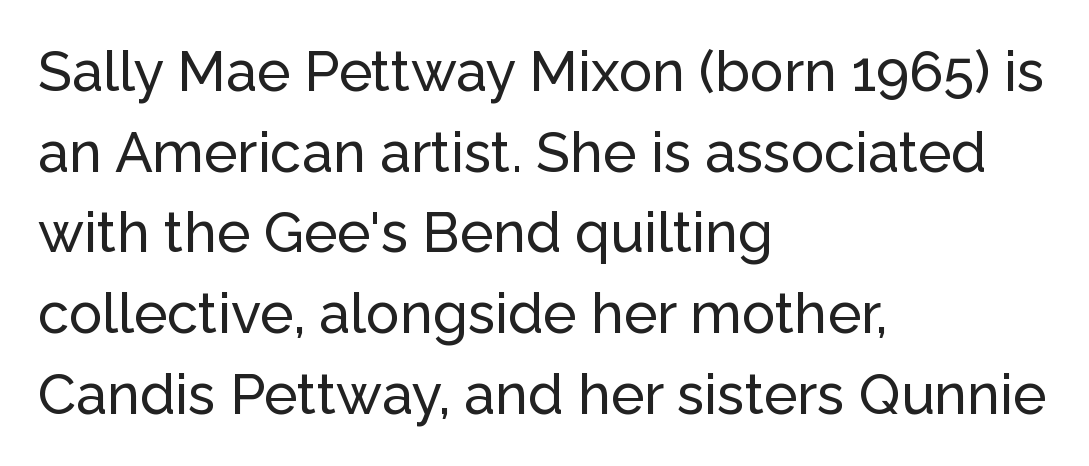
The image shows 56 px sans-serif type, upright; set left-aligned, normal line spacing (1.44x), normal letter spacing, not underlined; low stroke contrast and a medium x-height.
